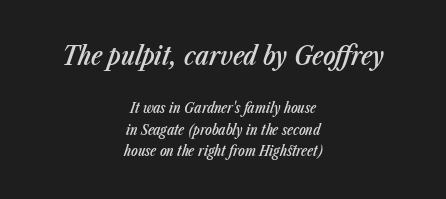
{"italic": "yes", "lean": "right", "slant_degrees": 23, "bold": "semi", "underline": "no", "align": "center", "line_spacing": "normal", "line_spacing_ratio": 1.52, "letter_spacing": "normal", "letter_spacing_em": 0.0, "larger_block": "first", "size_ratio": 1.86, "glyph_px": 26}
